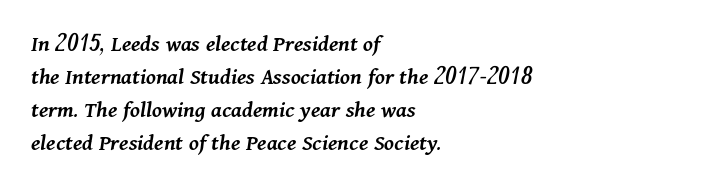
Nobody drew a line under any word here. A typesetter would call this zero additional tracking. The face used here is a semibold: visibly heavier than regular, lighter than bold. Regarding leading, the lines here are spaced in the standard way.
